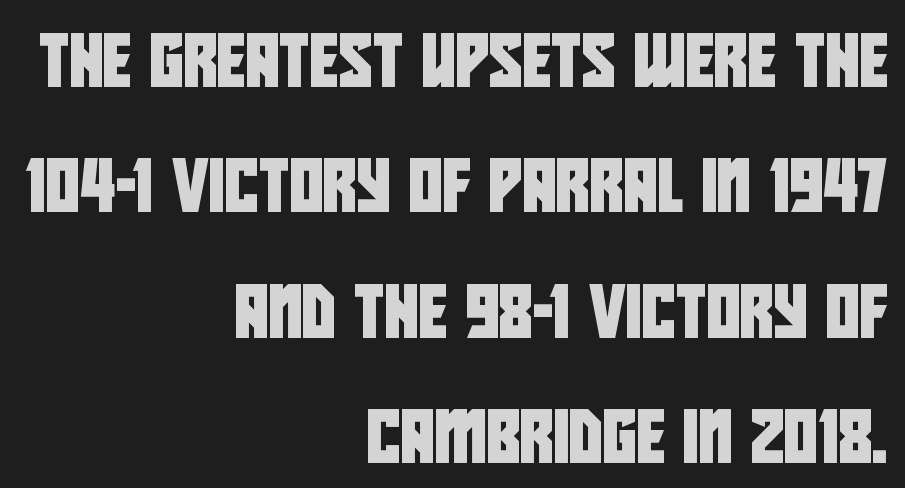
{"serif": "no", "width": "condensed", "stroke_contrast": "low", "x_height": "large", "monospaced": "no", "underline": "no", "align": "right", "line_spacing": "loose", "line_spacing_ratio": 2.41, "letter_spacing": "normal", "letter_spacing_em": 0.0, "glyph_px": 52}
